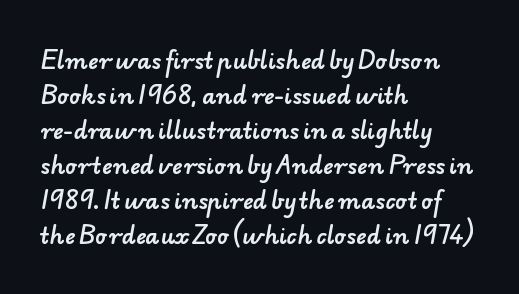
Layout note: lines flush left. Descenders are the only things crossing below the line. The vertical gap from one line to the next is medium. Caption: standard tracking, unaltered.
